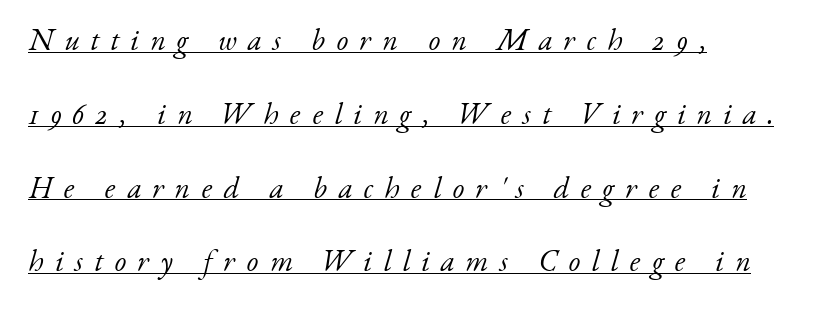
Q: Is the text bold? A: No.
Q: Is the text italic (slanted)? A: Yes, it leans right by about 17 degrees.
Q: Is the typeface a serif or a sans-serif typeface? A: Serif.
Q: Is the text underlined? A: Yes.
Q: How is the paragraph aligned? A: Left-aligned.
Q: Is the spacing between letters normal or unusually wide? A: Unusually wide.
Q: Is the spacing between lines tight, normal or loose? A: Loose.
Q: Width (condensed, normal, or wide)? A: Normal.
Q: Stroke contrast? A: Low.
Q: x-height? A: Small.
Q: Monospaced? A: No.
